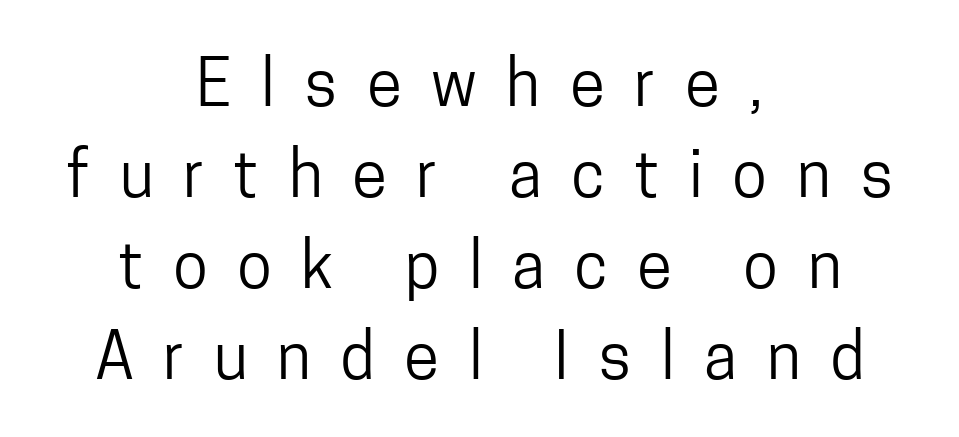
Q: Is the text bold? A: No.
Q: Is the text italic (slanted)? A: No, it is upright.
Q: Is the typeface a serif or a sans-serif typeface? A: Sans-serif.
Q: Is the text underlined? A: No.
Q: How is the paragraph aligned? A: Centered.
Q: Is the spacing between letters normal or unusually wide? A: Unusually wide.
Q: Is the spacing between lines tight, normal or loose? A: Normal.
Q: Width (condensed, normal, or wide)? A: Condensed.
Q: Stroke contrast? A: Low.
Q: x-height? A: Medium.
Q: Monospaced? A: No.
